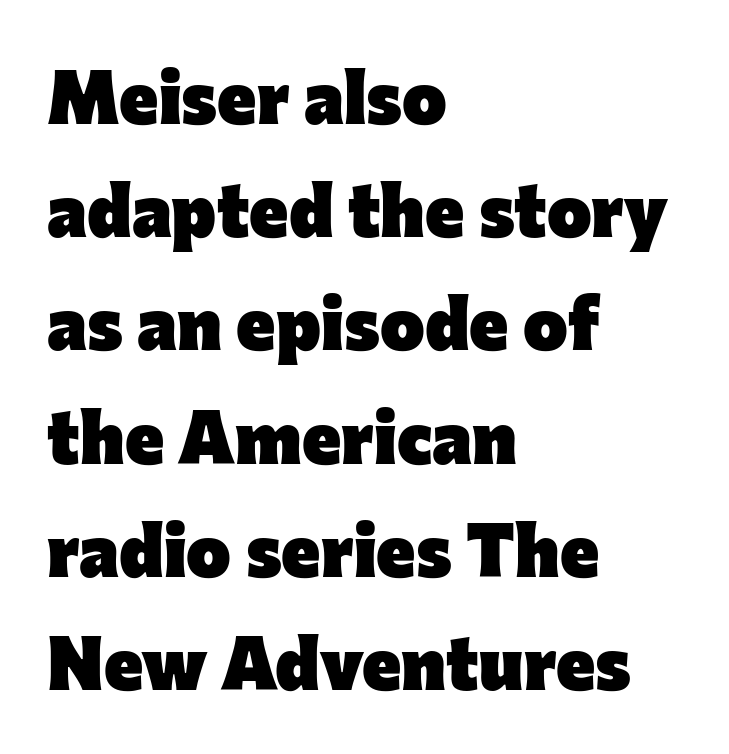
Q: Is the text bold? A: Yes.
Q: Is the text italic (slanted)? A: No, it is upright.
Q: Is the typeface a serif or a sans-serif typeface? A: Sans-serif.
Q: Is the text underlined? A: No.
Q: How is the paragraph aligned? A: Left-aligned.
Q: Is the spacing between letters normal or unusually wide? A: Normal.
Q: Is the spacing between lines tight, normal or loose? A: Normal.
Q: Width (condensed, normal, or wide)? A: Normal.
Q: Stroke contrast? A: Low.
Q: x-height? A: Medium.
Q: Monospaced? A: No.
